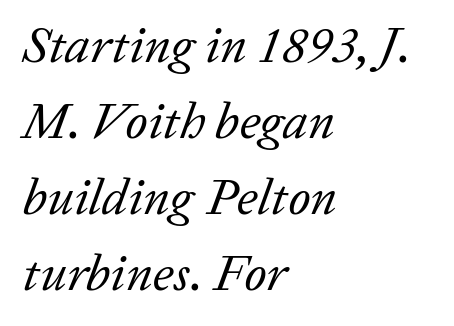
The image shows 51 px regular-weight serif type, italic (leaning right); set left-aligned, normal line spacing (1.49x), normal letter spacing, not underlined; low stroke contrast and a medium x-height.
